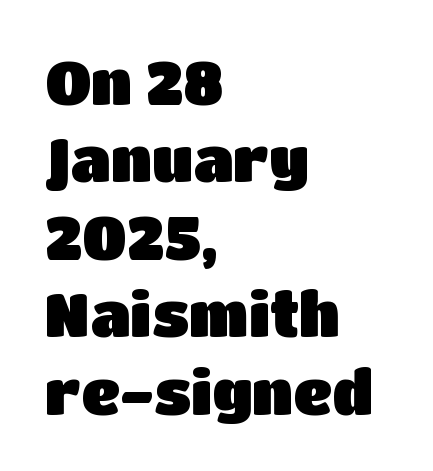
Short and long lines alike share a common starting point at left. A typesetter would call this proportional, since set widths differ per character. Normally led — the rows are evenly, conventionally spaced. The lettering stays uniformly vertical, giving the passage a roman look.
